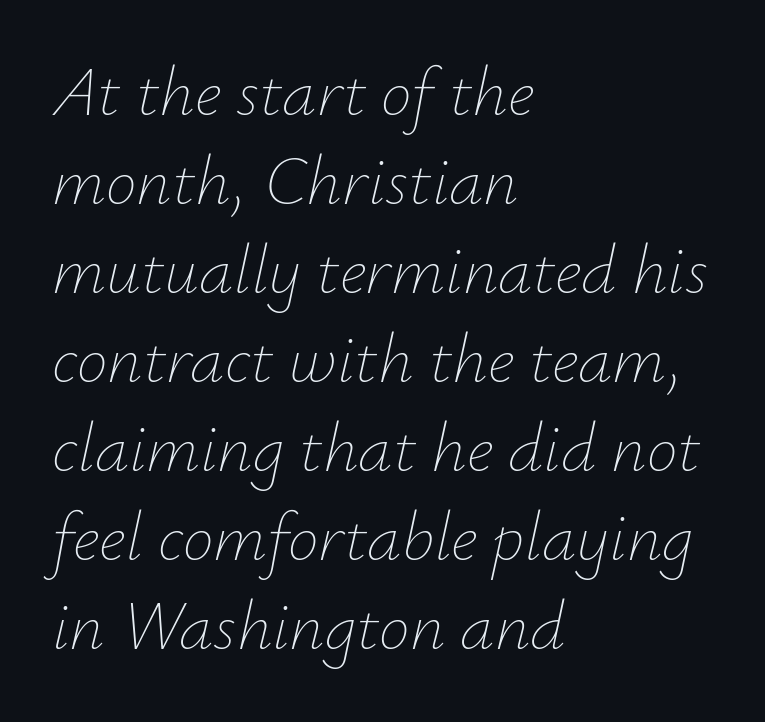
The letters advance in unequal steps, a hallmark of proportional type. The text carries the slant typical of an italic or oblique font. Just letters on the line, the space beneath them empty. The typeface has the unassuming heft of standard copy or less. These lines keep a tight, regular rhythm from letter to letter.
